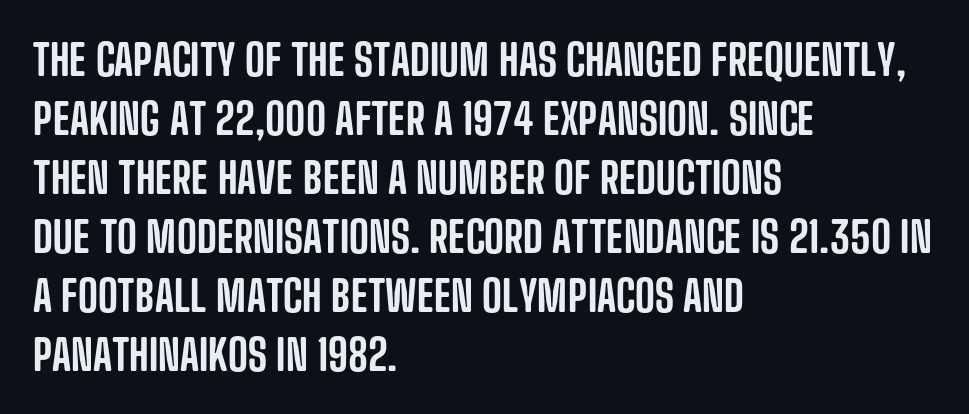
The image shows 43 px condensed sans-serif type, upright; set left-aligned, normal line spacing (1.37x), normal letter spacing, not underlined; low stroke contrast and a large x-height.
